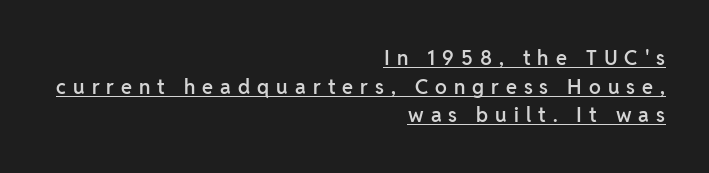
The image shows 20 px text type, upright; set right-aligned, normal line spacing (1.43x), unusually wide letter spacing (+0.35 em), underlined.
